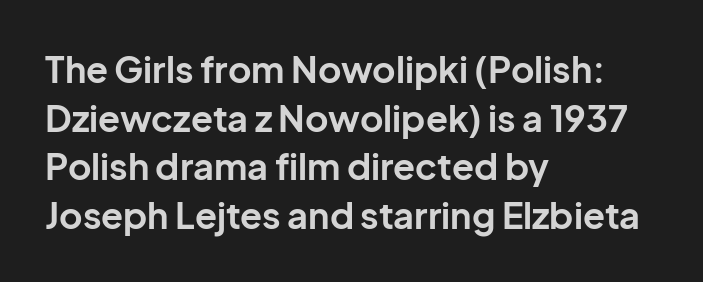
Q: Is the text bold? A: Yes.
Q: Is the text italic (slanted)? A: No, it is upright.
Q: Is the typeface a serif or a sans-serif typeface? A: Sans-serif.
Q: Is the text underlined? A: No.
Q: How is the paragraph aligned? A: Left-aligned.
Q: Is the spacing between letters normal or unusually wide? A: Normal.
Q: Is the spacing between lines tight, normal or loose? A: Normal.
Q: Width (condensed, normal, or wide)? A: Normal.
Q: Stroke contrast? A: Low.
Q: x-height? A: Medium.
Q: Monospaced? A: No.
